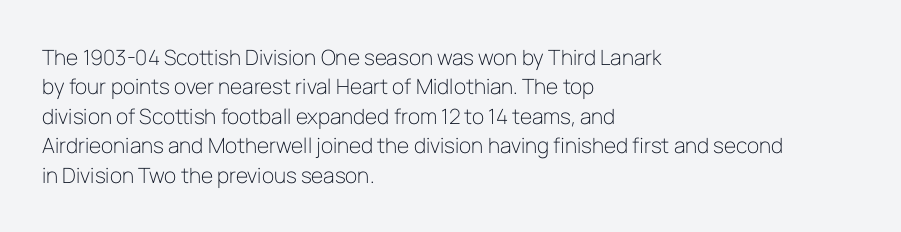
The image shows 21 px text type, upright; set left-aligned, normal line spacing (1.4x), normal letter spacing, not underlined.
